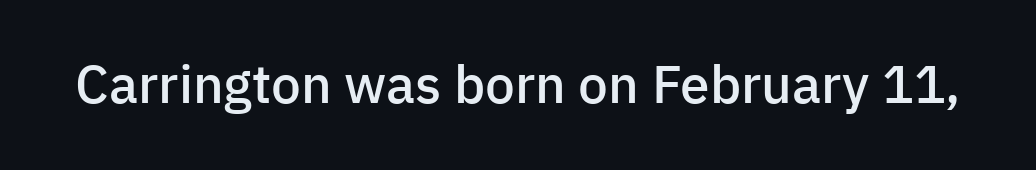
{"serif": "no", "italic": "no", "bold": "semi", "weight": "semibold", "width": "normal", "stroke_contrast": "low", "x_height": "medium", "monospaced": "no", "underline": "no", "letter_spacing": "normal", "letter_spacing_em": 0.0, "glyph_px": 53}
